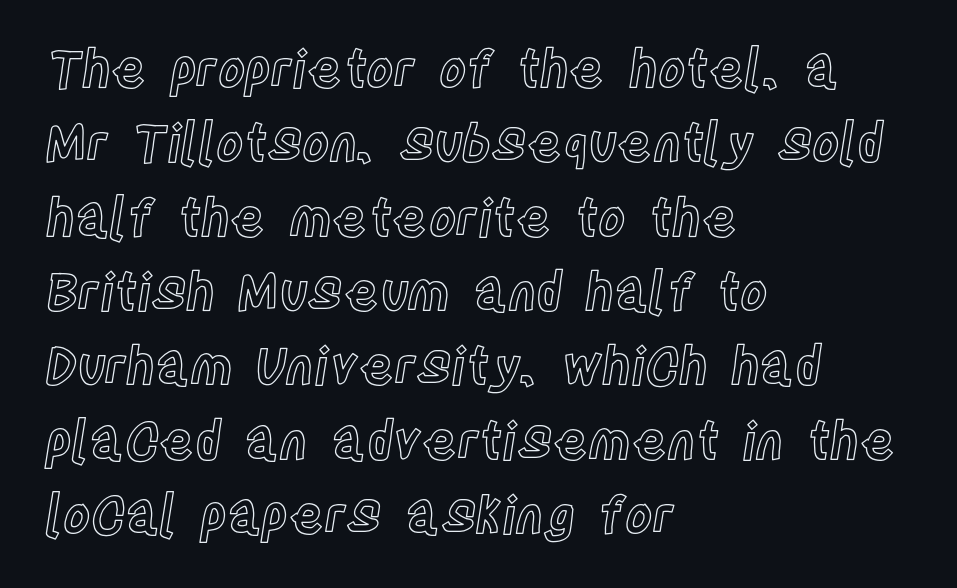
The passage is arranged the way most books set body copy — flush left. You could not count columns in this text — the font is proportionally spaced. The passage shown has conventional tracking throughout. Just letters on the line, the space beneath them empty.
